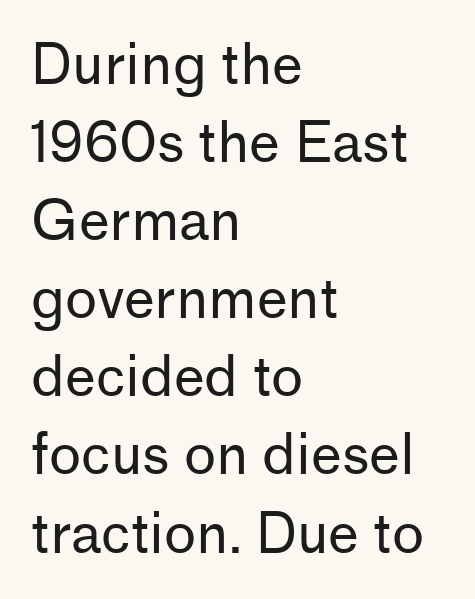
The image shows 55 px regular-weight sans-serif type, upright; set left-aligned, normal line spacing (1.42x), normal letter spacing, not underlined; low stroke contrast and a medium x-height.
